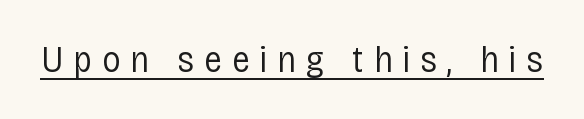
The image shows 37 px regular-weight, condensed sans-serif type, upright; set unusually wide letter spacing (+0.27 em), underlined; low stroke contrast and a large x-height.
